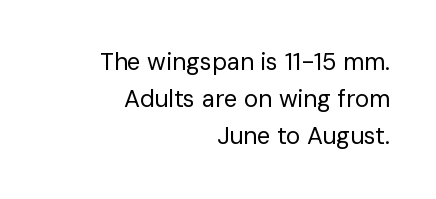
The zone under the glyphs is completely vacant. The passage shown stacks its lines at a standard gap. The passage shown has conventional tracking throughout. No letter is thick-stroked: the sample isn't bold.
